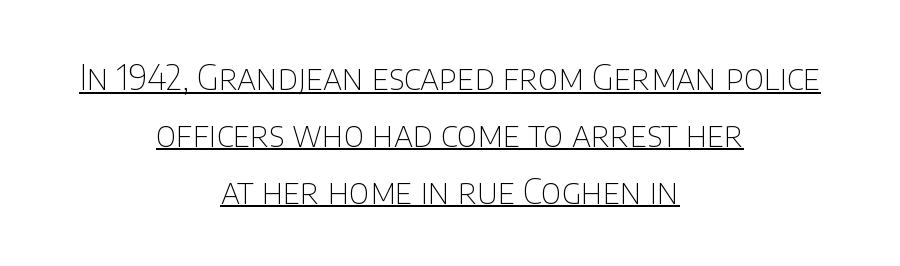
{"serif": "no", "italic": "no", "bold": "no", "weight": "thin", "width": "normal", "stroke_contrast": "low", "x_height": "large", "monospaced": "no", "underline": "yes", "align": "center", "line_spacing": "normal", "line_spacing_ratio": 1.67, "letter_spacing": "normal", "letter_spacing_em": 0.0, "glyph_px": 34}
